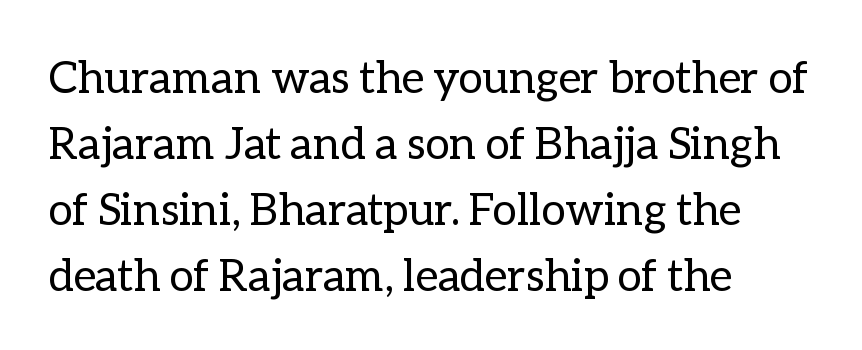
{"italic": "no", "bold": "no", "weight": "regular", "width": "normal", "stroke_contrast": "low", "x_height": "medium", "monospaced": "no", "underline": "no", "align": "left", "line_spacing": "normal", "line_spacing_ratio": 1.5, "letter_spacing": "normal", "letter_spacing_em": 0.0, "glyph_px": 44}
